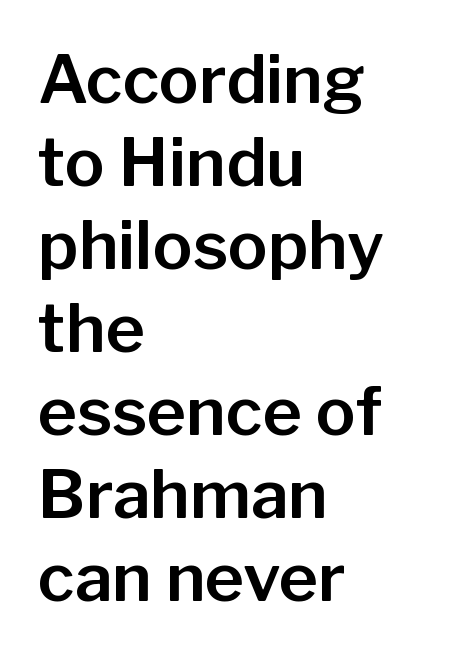
Rendered with straight, roman letterforms. Descender tails drop into unmarked territory. Look at the tracking — it's just the regular setting, nothing added. Think of a printed novel: that variable character pitch is what you see here. Nope, no serifs anywhere on these letters. In CSS terms this would be text-align: left.
